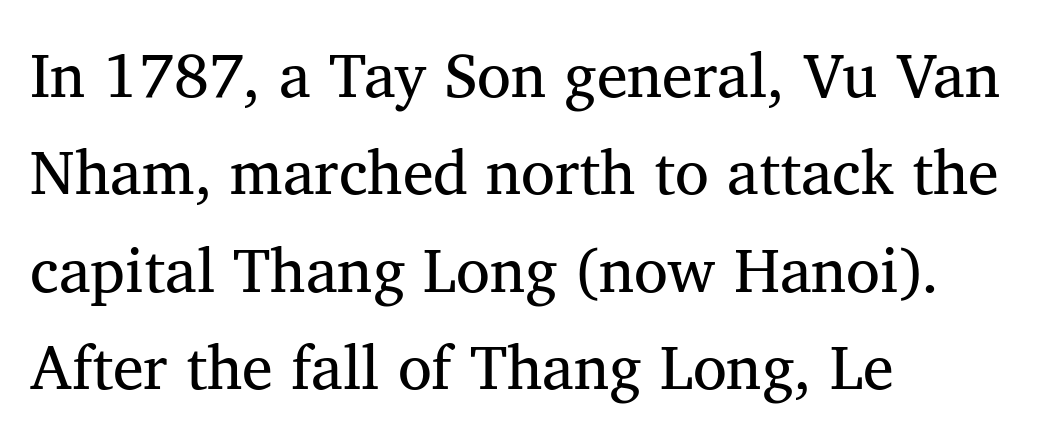
{"serif": "yes", "italic": "no", "bold": "no", "weight": "regular", "width": "normal", "stroke_contrast": "medium", "x_height": "medium", "monospaced": "no", "underline": "no", "align": "left", "line_spacing": "normal", "line_spacing_ratio": 1.57, "letter_spacing": "normal", "letter_spacing_em": 0.0, "glyph_px": 62}
